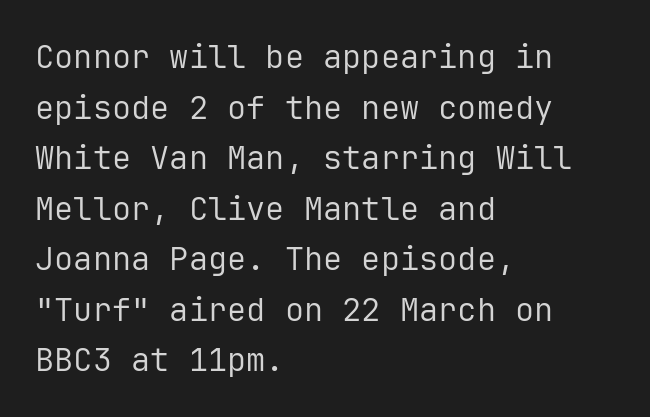
{"serif": "no", "italic": "no", "bold": "no", "weight": "regular", "width": "normal", "stroke_contrast": "low", "x_height": "medium", "monospaced": "yes", "underline": "no", "align": "left", "line_spacing": "normal", "line_spacing_ratio": 1.58, "letter_spacing": "normal", "letter_spacing_em": 0.0, "glyph_px": 32}
